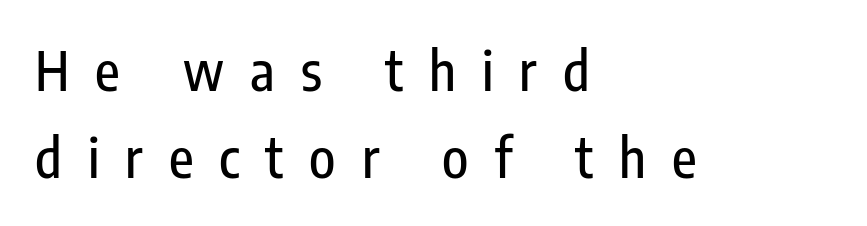
The image shows 54 px condensed sans-serif type, upright; set left-aligned, normal line spacing (1.62x), unusually wide letter spacing (+0.48 em), not underlined; low stroke contrast and a medium x-height.
